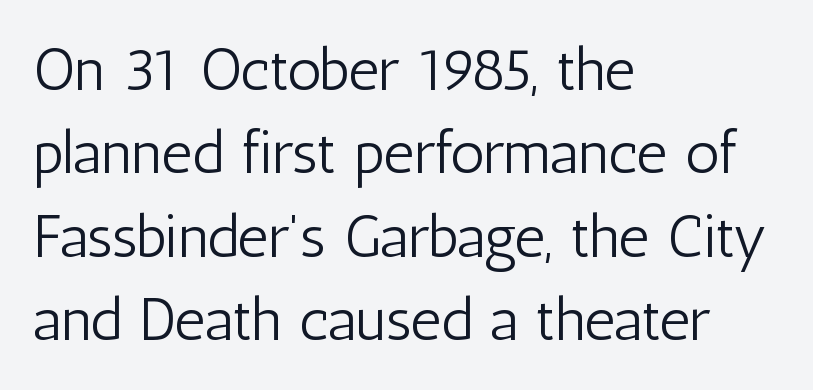
Q: Is the text bold? A: No.
Q: Is the text italic (slanted)? A: No, it is upright.
Q: Is the typeface a serif or a sans-serif typeface? A: Sans-serif.
Q: Is the text underlined? A: No.
Q: How is the paragraph aligned? A: Left-aligned.
Q: Is the spacing between letters normal or unusually wide? A: Normal.
Q: Is the spacing between lines tight, normal or loose? A: Normal.
Q: Width (condensed, normal, or wide)? A: Condensed.
Q: Stroke contrast? A: Low.
Q: x-height? A: Medium.
Q: Monospaced? A: No.
